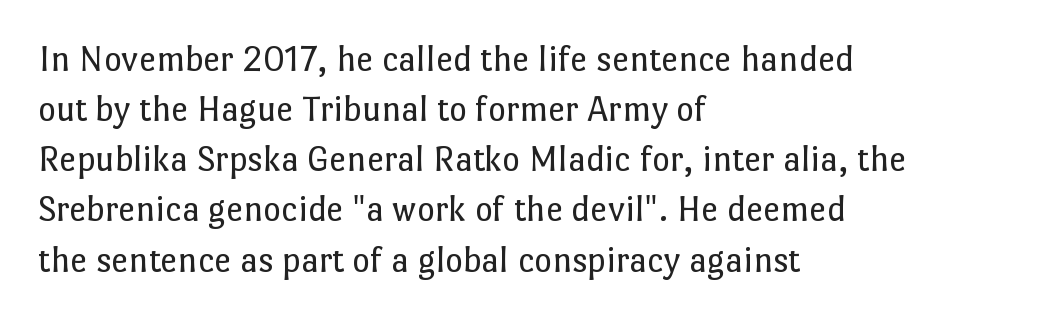
Varying glyph widths throughout — classic text-font behaviour. Nothing unusual about the tracking: characters are spaced as the font intends. In terms of posture, this sample is upright. Vertical spacing — default. Leftover space on each line is placed entirely after the last word. Nobody drew a line under any word here.
